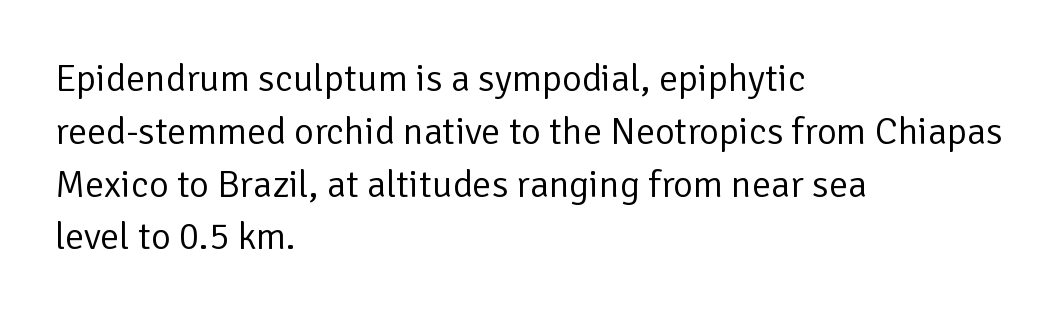
Q: Is the text bold? A: No.
Q: Is the text italic (slanted)? A: No, it is upright.
Q: Is the typeface a serif or a sans-serif typeface? A: Sans-serif.
Q: Is the text underlined? A: No.
Q: How is the paragraph aligned? A: Left-aligned.
Q: Is the spacing between letters normal or unusually wide? A: Normal.
Q: Is the spacing between lines tight, normal or loose? A: Normal.
Q: Width (condensed, normal, or wide)? A: Normal.
Q: Stroke contrast? A: Low.
Q: x-height? A: Medium.
Q: Monospaced? A: No.
